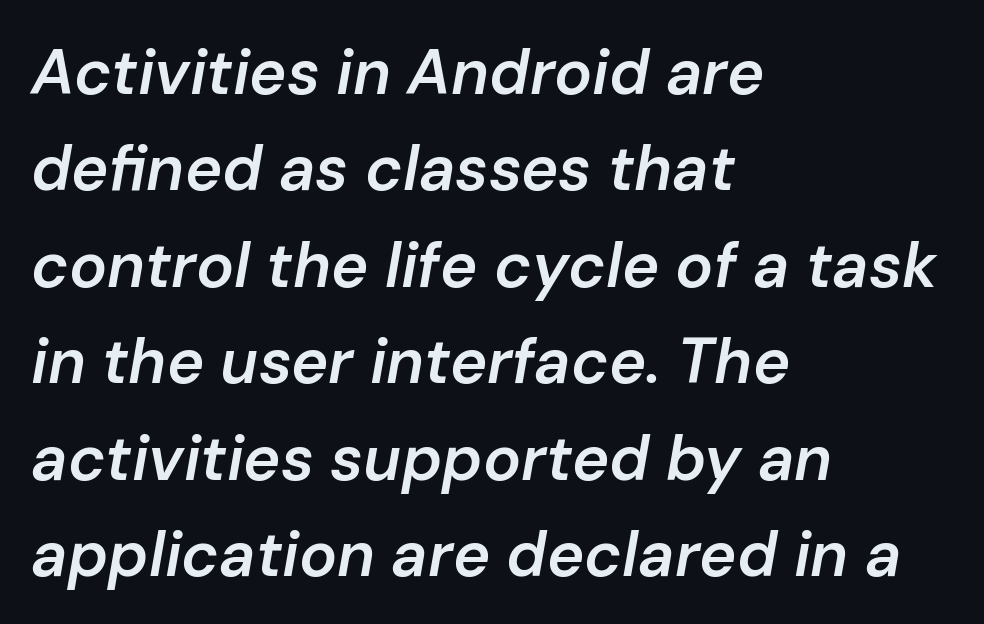
A classic flush-left, rag-right setting is used for this passage. Descenders are the only things crossing below the line. The font's italic variant was chosen for this text. Looks like regular typesetting: each glyph gets only the width it needs.
